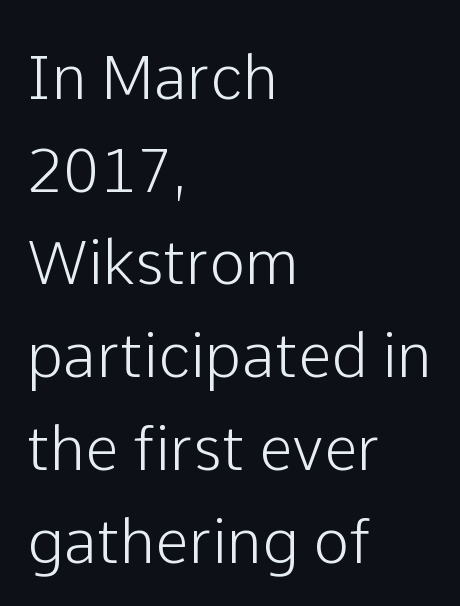
Q: Is the text italic (slanted)? A: No, it is upright.
Q: Is the typeface a serif or a sans-serif typeface? A: Sans-serif.
Q: Is the text underlined? A: No.
Q: How is the paragraph aligned? A: Left-aligned.
Q: Is the spacing between letters normal or unusually wide? A: Normal.
Q: Is the spacing between lines tight, normal or loose? A: Normal.
Q: Width (condensed, normal, or wide)? A: Normal.
Q: Stroke contrast? A: Low.
Q: x-height? A: Medium.
Q: Monospaced? A: No.
